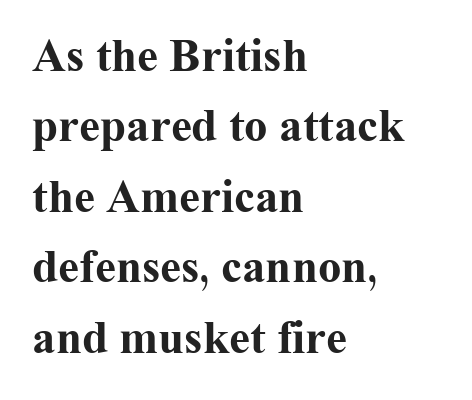
Q: Is the text bold? A: Yes.
Q: Is the text italic (slanted)? A: No, it is upright.
Q: Is the typeface a serif or a sans-serif typeface? A: Serif.
Q: Is the text underlined? A: No.
Q: How is the paragraph aligned? A: Left-aligned.
Q: Is the spacing between letters normal or unusually wide? A: Normal.
Q: Is the spacing between lines tight, normal or loose? A: Normal.
Q: Width (condensed, normal, or wide)? A: Normal.
Q: Stroke contrast? A: Medium.
Q: x-height? A: Medium.
Q: Monospaced? A: No.
